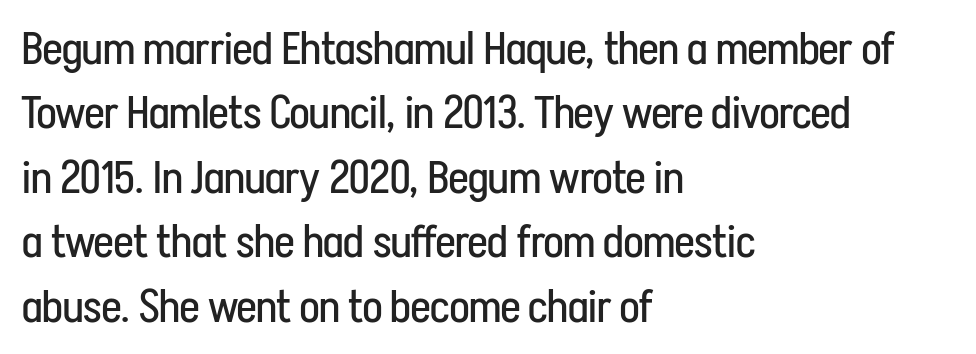
Q: Is the text bold? A: No.
Q: Is the text italic (slanted)? A: No, it is upright.
Q: Is the typeface a serif or a sans-serif typeface? A: Sans-serif.
Q: Is the text underlined? A: No.
Q: How is the paragraph aligned? A: Left-aligned.
Q: Is the spacing between letters normal or unusually wide? A: Normal.
Q: Is the spacing between lines tight, normal or loose? A: Normal.
Q: Width (condensed, normal, or wide)? A: Condensed.
Q: Stroke contrast? A: Low.
Q: x-height? A: Medium.
Q: Monospaced? A: No.
